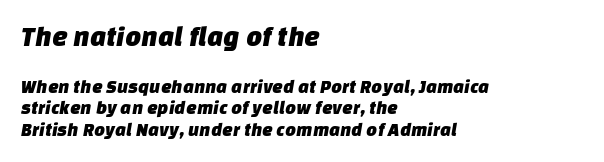
The image shows 28 px sans-serif type; set left-aligned, tight line spacing (1.15x), normal letter spacing, not underlined; the first (top) block is 1.47x larger; low stroke contrast and a large x-height.
